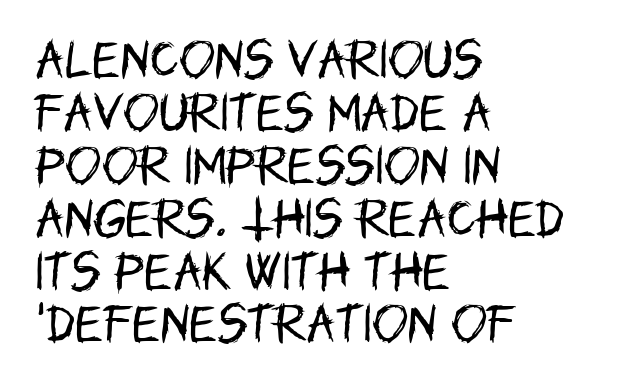
The image shows 43 px regular-weight, condensed sans-serif type, upright; set left-aligned, line spacing 1.23x, normal letter spacing, not underlined; low stroke contrast and a large x-height.
